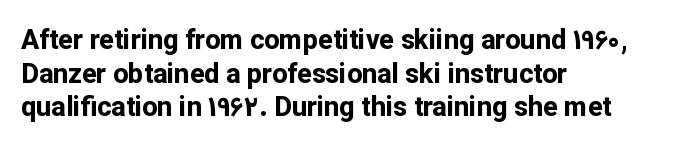
{"italic": "no", "bold": "yes", "underline": "no", "align": "left", "line_spacing": "normal", "line_spacing_ratio": 1.25, "letter_spacing": "normal", "letter_spacing_em": 0.0, "glyph_px": 27}
